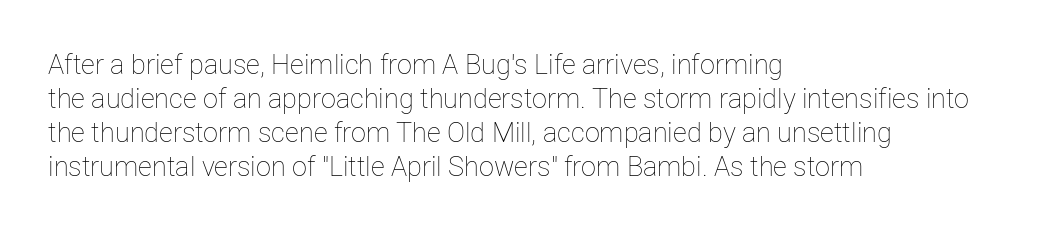
Vertically, the passage feels balanced, rows spaced as you'd expect. The strip under each line holds only bare page. Weight: in the light-to-regular range. Glyph-to-glyph distance matches everyday printed text.
